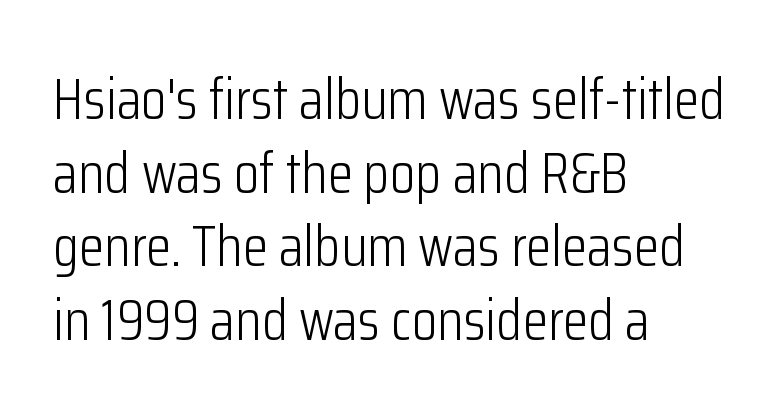
The image shows 58 px light, condensed sans-serif type, upright; set left-aligned, normal line spacing (1.27x), normal letter spacing, not underlined; low stroke contrast and a medium x-height.
